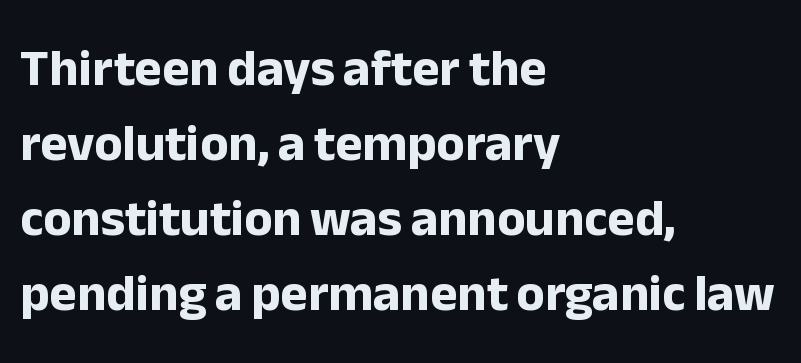
The image shows 52 px bold sans-serif type, upright; set left-aligned, normal line spacing (1.44x), normal letter spacing, not underlined; low stroke contrast and a medium x-height.
